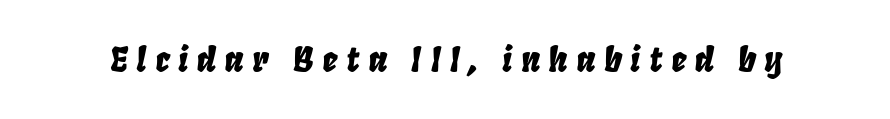
{"italic": "yes", "lean": "right", "slant_degrees": 8, "width": "condensed", "stroke_contrast": "low", "x_height": "large", "monospaced": "no", "underline": "no", "letter_spacing": "wide", "letter_spacing_em": 0.25, "glyph_px": 34}
